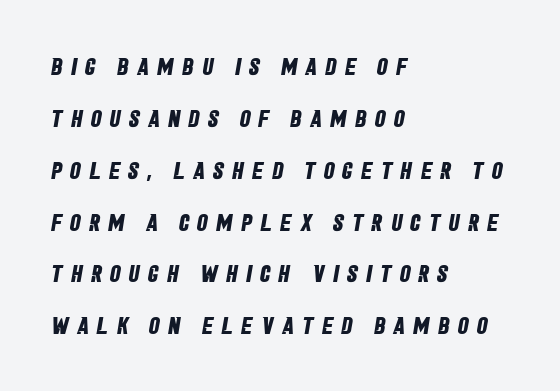
Q: Is the text bold? A: Yes.
Q: Is the text underlined? A: No.
Q: How is the paragraph aligned? A: Left-aligned.
Q: Is the spacing between letters normal or unusually wide? A: Unusually wide.
Q: Is the spacing between lines tight, normal or loose? A: Loose.
